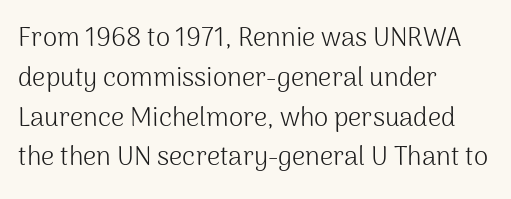
Q: Is the text bold? A: No.
Q: Is the text italic (slanted)? A: No, it is upright.
Q: Is the text underlined? A: No.
Q: How is the paragraph aligned? A: Left-aligned.
Q: Is the spacing between letters normal or unusually wide? A: Normal.
Q: Is the spacing between lines tight, normal or loose? A: Normal.
